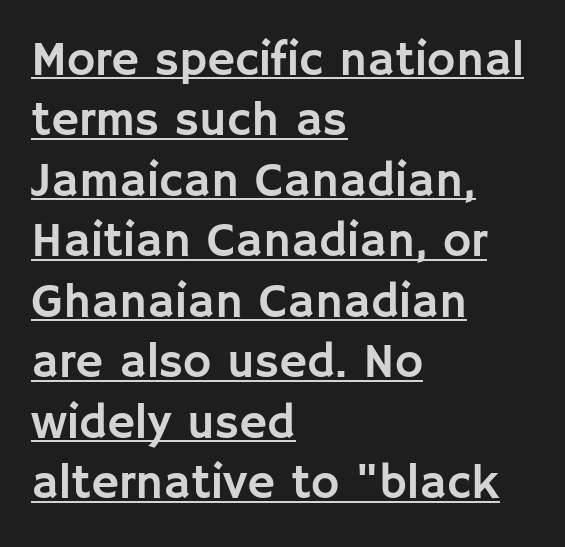
{"serif": "no", "italic": "no", "width": "normal", "stroke_contrast": "low", "x_height": "large", "monospaced": "no", "underline": "yes", "align": "left", "line_spacing": "normal", "line_spacing_ratio": 1.26, "letter_spacing": "normal", "letter_spacing_em": 0.0, "glyph_px": 48}
